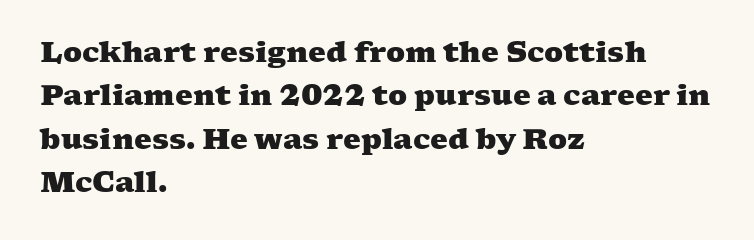
Every row of glyphs begins at an identical x-position on the left. Words float on clear page, feet unadorned. Each letter keeps its own natural width here, so spacing adapts to shape. What's the leading like? Ordinary, nothing unusual. Weight check: bold — yes, fully.
